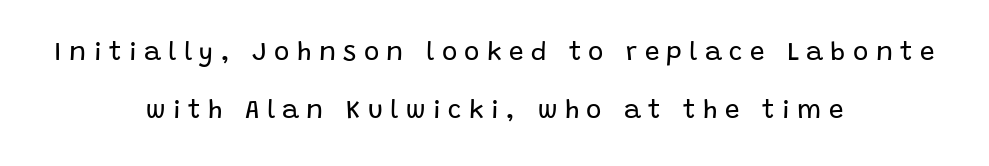
Q: Is the text bold? A: No.
Q: Is the text italic (slanted)? A: No, it is upright.
Q: Is the text underlined? A: No.
Q: How is the paragraph aligned? A: Centered.
Q: Is the spacing between letters normal or unusually wide? A: Unusually wide.
Q: Is the spacing between lines tight, normal or loose? A: Loose.
